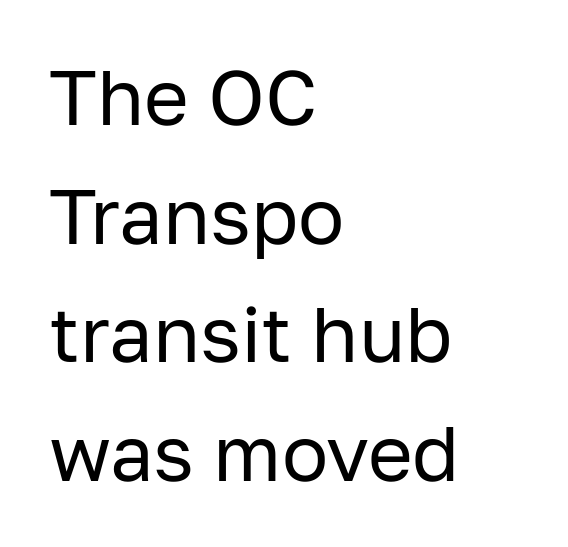
The image shows 77 px regular-weight sans-serif type, upright; set left-aligned, normal line spacing (1.54x), normal letter spacing, not underlined; low stroke contrast and a medium x-height.
